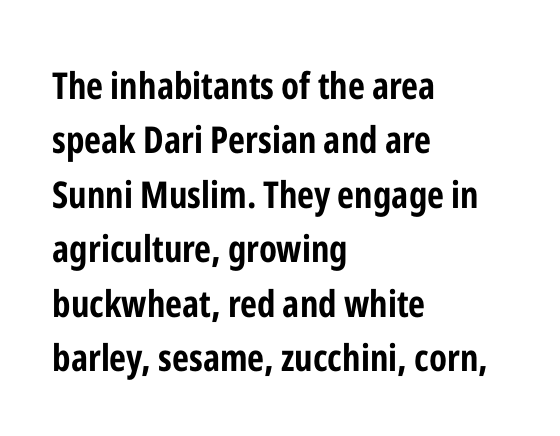
Q: Is the text bold? A: Yes.
Q: Is the text italic (slanted)? A: No, it is upright.
Q: Is the typeface a serif or a sans-serif typeface? A: Sans-serif.
Q: Is the text underlined? A: No.
Q: How is the paragraph aligned? A: Left-aligned.
Q: Is the spacing between letters normal or unusually wide? A: Normal.
Q: Is the spacing between lines tight, normal or loose? A: Normal.
Q: Width (condensed, normal, or wide)? A: Condensed.
Q: Stroke contrast? A: Low.
Q: x-height? A: Medium.
Q: Monospaced? A: No.
